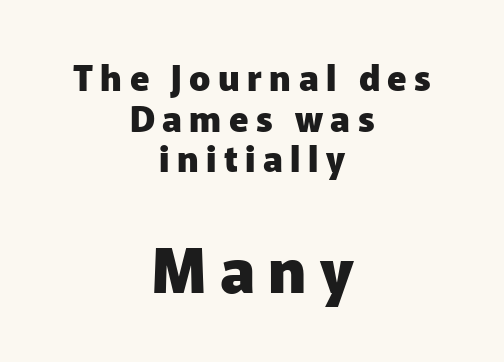
Q: Is the text bold? A: Yes.
Q: Is the text italic (slanted)? A: No, it is upright.
Q: Is the typeface a serif or a sans-serif typeface? A: Sans-serif.
Q: Is the text underlined? A: No.
Q: How is the paragraph aligned? A: Centered.
Q: Is the spacing between letters normal or unusually wide? A: Unusually wide.
Q: Which block of text is set in a larger size, the first (top) or the second (bottom)? A: The second (bottom) one.
Q: Width (condensed, normal, or wide)? A: Normal.
Q: Stroke contrast? A: Low.
Q: x-height? A: Medium.
Q: Monospaced? A: No.
